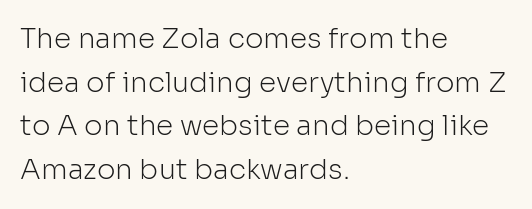
Q: Is the text bold? A: No.
Q: Is the text italic (slanted)? A: No, it is upright.
Q: Is the typeface a serif or a sans-serif typeface? A: Sans-serif.
Q: Is the text underlined? A: No.
Q: How is the paragraph aligned? A: Left-aligned.
Q: Is the spacing between letters normal or unusually wide? A: Normal.
Q: Is the spacing between lines tight, normal or loose? A: Normal.
Q: Width (condensed, normal, or wide)? A: Normal.
Q: Stroke contrast? A: Low.
Q: x-height? A: Medium.
Q: Monospaced? A: No.
